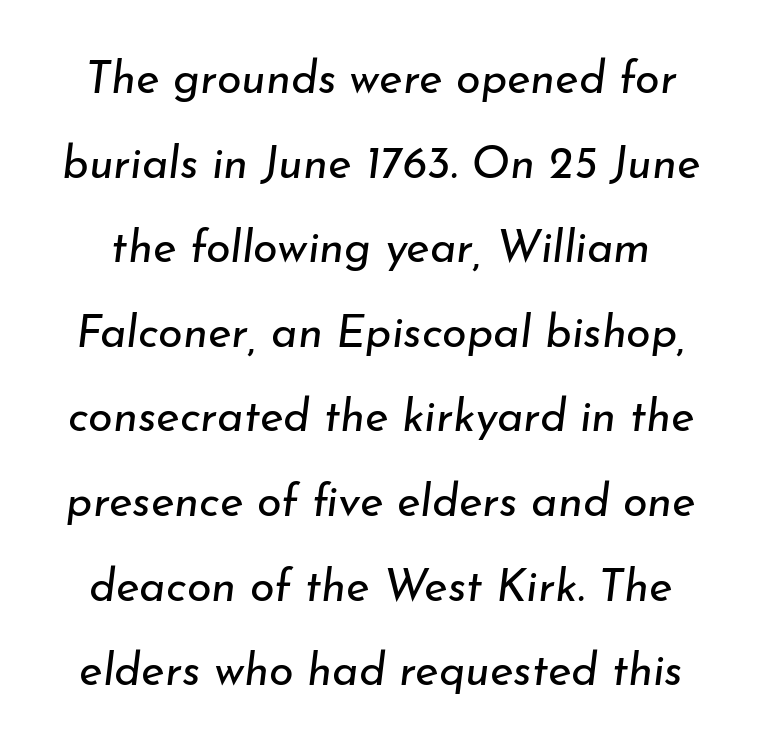
Think of a printed novel: that variable character pitch is what you see here. The letterforms sit at book weight or below. Designer's note — italics engaged. This rendering features lettering with no underline. Each word holds together tightly as a unit, with standard inter-letter gaps.
